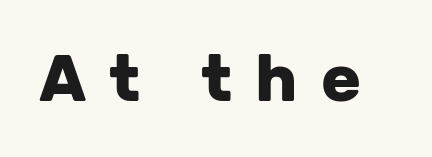
Q: Is the text bold? A: Yes.
Q: Is the text italic (slanted)? A: No, it is upright.
Q: Is the typeface a serif or a sans-serif typeface? A: Sans-serif.
Q: Is the text underlined? A: No.
Q: Is the spacing between letters normal or unusually wide? A: Unusually wide.
Q: Width (condensed, normal, or wide)? A: Normal.
Q: Stroke contrast? A: Low.
Q: x-height? A: Medium.
Q: Monospaced? A: No.
